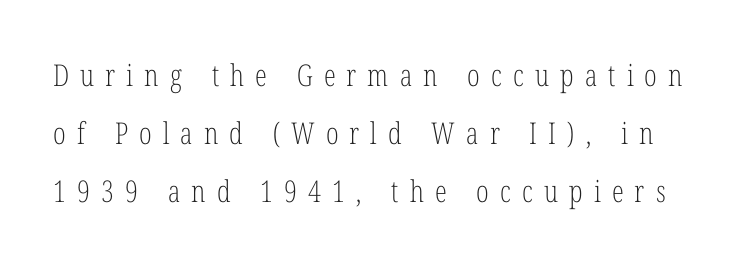
Q: Is the text bold? A: No.
Q: Is the text italic (slanted)? A: No, it is upright.
Q: Is the typeface a serif or a sans-serif typeface? A: Serif.
Q: Is the text underlined? A: No.
Q: Is the spacing between letters normal or unusually wide? A: Unusually wide.
Q: Is the spacing between lines tight, normal or loose? A: Loose.
Q: Width (condensed, normal, or wide)? A: Condensed.
Q: Stroke contrast? A: Low.
Q: x-height? A: Medium.
Q: Monospaced? A: No.
